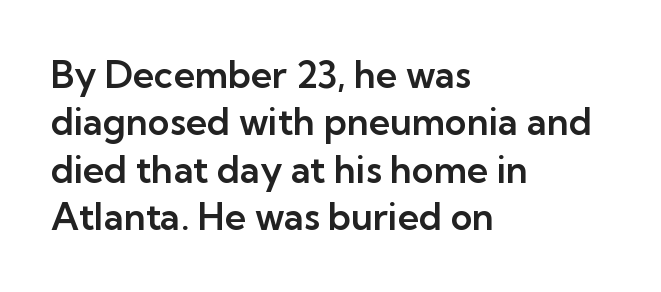
Look at the bottom of the vertical strokes: they stop flat, with no serifs. Spacing verdict: proportional, widths tailored to each character. Successive baselines arrive at the customary interval. Teacher's note: observe the even left margin — that is flush-left alignment. Type without underlining. This sample uses an upright cut, with every glyph sitting square on the baseline.
